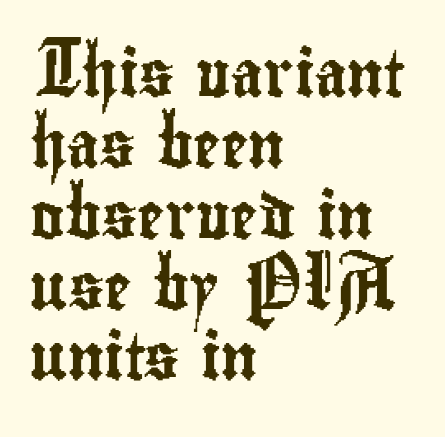
Letterform terminals end flat and unadorned throughout the passage. No extra tracking has been applied to these lines. No word sits above an underline. The type sits square on the baseline with zero lean. The ragged edge is on the right, which tells us the setting is flush left.
